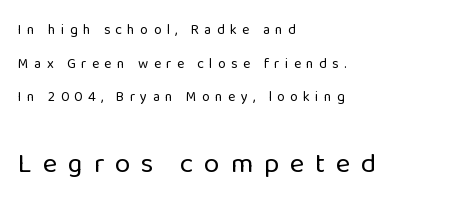
The image shows 28 px regular-weight sans-serif type, upright; set left-aligned, loose line spacing (2.4x), unusually wide letter spacing (+0.38 em), not underlined; the second (bottom) block is 2.0x larger; low stroke contrast and a medium x-height.
